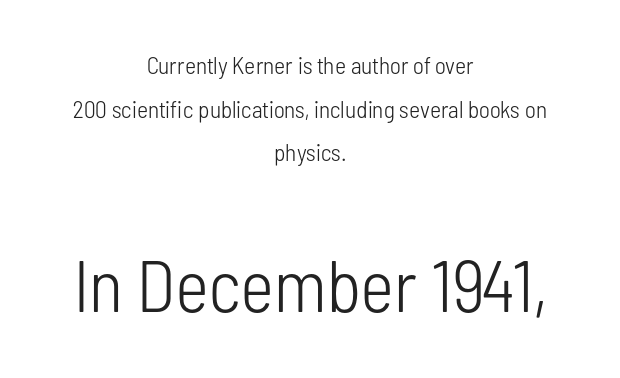
Larger block? The one below; the one above is distinctly smaller. The passage shown is typeset with a sans-serif family. Each row of text sits above clean, open space. In terms of letterspacing, this is plain default setting. Is this a heavy cut? Hardly; it is regular or lighter. These lines are rendered in a variable-pitch font.
